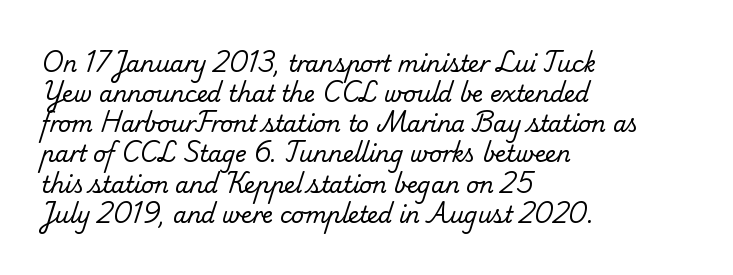
{"bold": "no", "underline": "no", "align": "left", "line_spacing": "normal", "line_spacing_ratio": 1.37, "letter_spacing": "normal", "letter_spacing_em": 0.0, "glyph_px": 22}
